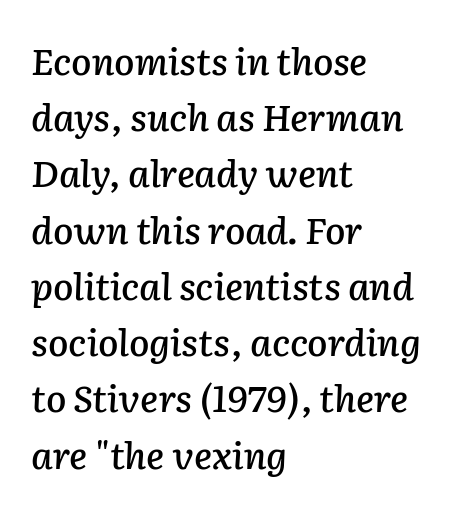
{"italic": "yes", "lean": "right", "slant_degrees": 2, "width": "normal", "stroke_contrast": "low", "x_height": "medium", "monospaced": "no", "underline": "no", "align": "left", "line_spacing": "normal", "line_spacing_ratio": 1.52, "letter_spacing": "normal", "letter_spacing_em": 0.0, "glyph_px": 37}
